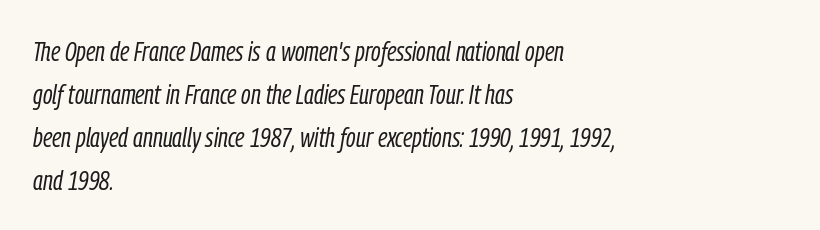
Q: Is the text bold? A: No.
Q: Is the text italic (slanted)? A: Yes, it leans right by about 9 degrees.
Q: Is the text underlined? A: No.
Q: How is the paragraph aligned? A: Left-aligned.
Q: Is the spacing between letters normal or unusually wide? A: Normal.
Q: Is the spacing between lines tight, normal or loose? A: Normal.
Q: Width (condensed, normal, or wide)? A: Condensed.
Q: Stroke contrast? A: Low.
Q: x-height? A: Medium.
Q: Monospaced? A: No.
